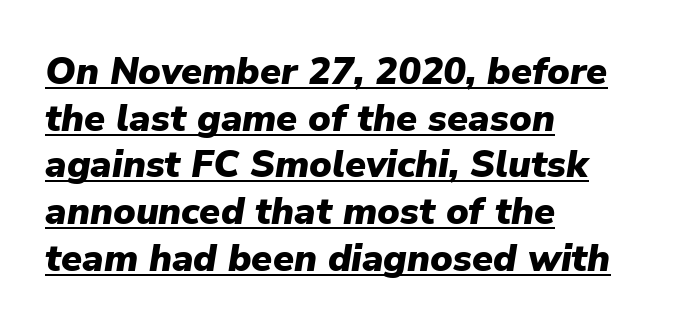
{"italic": "yes", "lean": "right", "slant_degrees": 9, "bold": "yes", "weight": "heavy", "width": "normal", "stroke_contrast": "low", "x_height": "medium", "monospaced": "no", "underline": "yes", "align": "left", "line_spacing_ratio": 1.23, "letter_spacing": "normal", "letter_spacing_em": 0.0, "glyph_px": 38}
